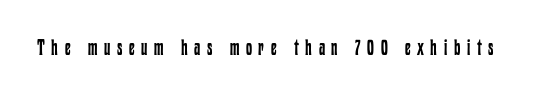
{"italic": "no", "bold": "no", "underline": "no", "letter_spacing": "wide", "letter_spacing_em": 0.3, "glyph_px": 22}
